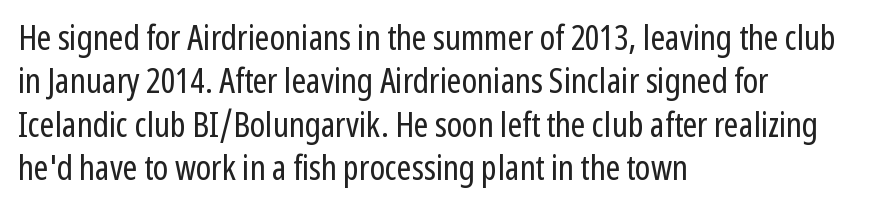
{"serif": "no", "italic": "no", "bold": "no", "weight": "regular", "width": "condensed", "stroke_contrast": "low", "x_height": "medium", "monospaced": "no", "underline": "no", "align": "left", "line_spacing_ratio": 1.24, "letter_spacing": "normal", "letter_spacing_em": 0.0, "glyph_px": 35}
